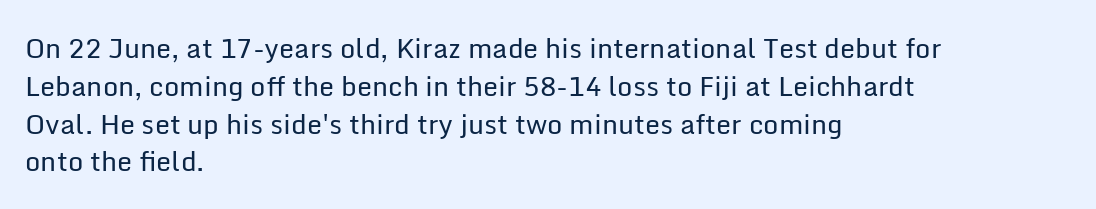
Q: Is the text bold? A: No.
Q: Is the text italic (slanted)? A: No, it is upright.
Q: Is the text underlined? A: No.
Q: How is the paragraph aligned? A: Left-aligned.
Q: Is the spacing between letters normal or unusually wide? A: Normal.
Q: Is the spacing between lines tight, normal or loose? A: Normal.
